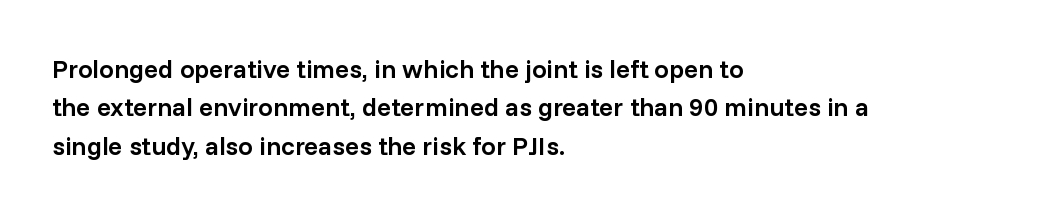
Q: Is the text bold? A: Semi-bold.
Q: Is the text italic (slanted)? A: No, it is upright.
Q: Is the text underlined? A: No.
Q: How is the paragraph aligned? A: Left-aligned.
Q: Is the spacing between letters normal or unusually wide? A: Normal.
Q: Is the spacing between lines tight, normal or loose? A: Normal.
